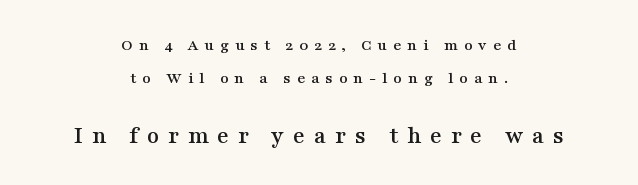
The typesetter chose a symmetrical, centered arrangement here. The emphasis by scale lands on block number two, below. Between one letter and the next there's a generous, obvious gap. The letters stand upright; this is a roman face.
